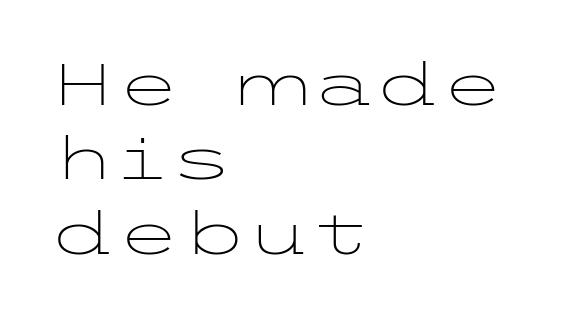
Q: Is the text bold? A: No.
Q: Is the text italic (slanted)? A: No, it is upright.
Q: Is the typeface a serif or a sans-serif typeface? A: Sans-serif.
Q: Is the text underlined? A: No.
Q: How is the paragraph aligned? A: Left-aligned.
Q: Is the spacing between letters normal or unusually wide? A: Normal.
Q: Is the spacing between lines tight, normal or loose? A: Normal.
Q: Width (condensed, normal, or wide)? A: Wide.
Q: Stroke contrast? A: Low.
Q: x-height? A: Medium.
